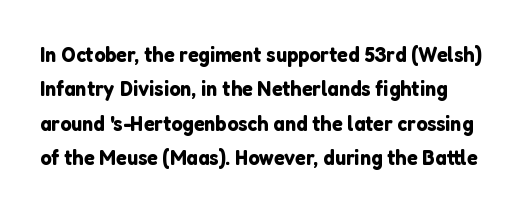
{"italic": "no", "underline": "no", "line_spacing": "normal", "line_spacing_ratio": 1.56, "letter_spacing": "normal", "letter_spacing_em": 0.0, "glyph_px": 22}
